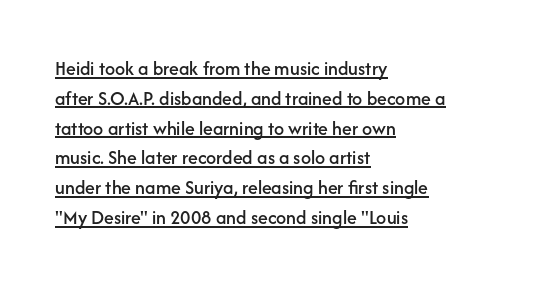
The image shows 20 px text type, upright; set left-aligned, normal line spacing (1.49x), normal letter spacing, underlined.
